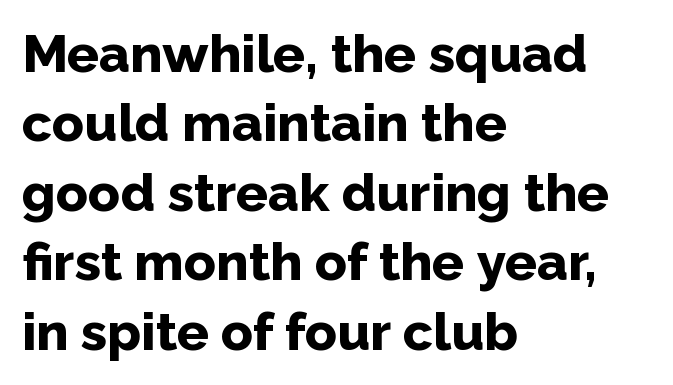
{"serif": "no", "italic": "no", "bold": "yes", "weight": "bold", "width": "normal", "stroke_contrast": "low", "x_height": "medium", "monospaced": "no", "underline": "no", "align": "left", "line_spacing": "normal", "line_spacing_ratio": 1.31, "letter_spacing": "normal", "letter_spacing_em": 0.0, "glyph_px": 53}
